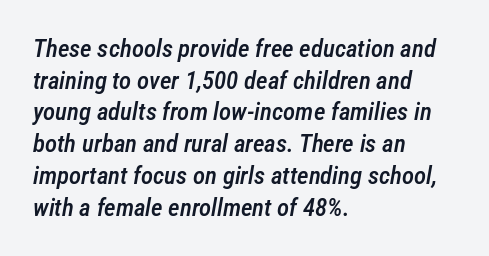
Q: Is the text bold? A: Semi-bold.
Q: Is the text italic (slanted)? A: Yes, it leans right by about 12 degrees.
Q: Is the text underlined? A: No.
Q: How is the paragraph aligned? A: Left-aligned.
Q: Is the spacing between letters normal or unusually wide? A: Normal.
Q: Is the spacing between lines tight, normal or loose? A: Normal.
